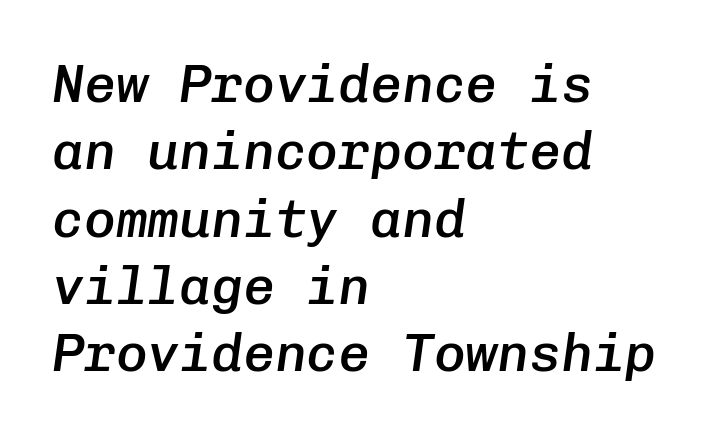
A fair bit of extra ink — the face is semibold, not bold. The block of text has a typical density, with ordinary space between rows. Do the characters align in a grid? Yes, the font is monospaced. The passage shown has conventional tracking throughout. The gap between lines stays unmarked.
